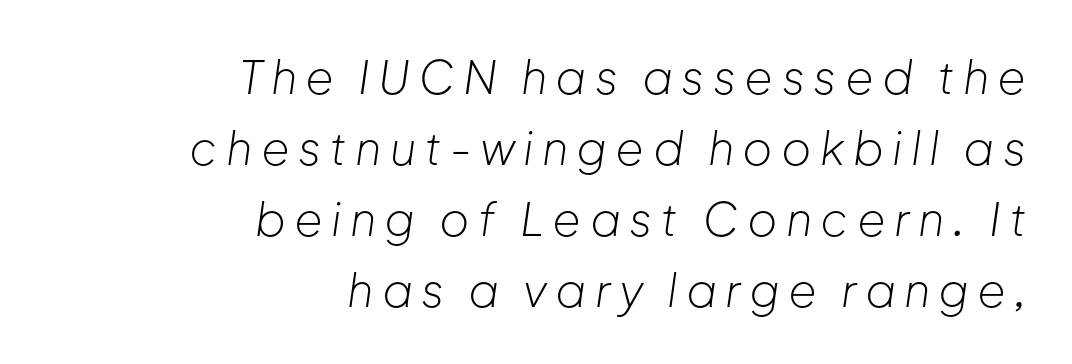
The image shows 46 px light type, italic (leaning right); set right-aligned, normal line spacing (1.54x), not underlined; low stroke contrast and a medium x-height.
